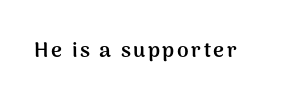
The image shows 21 px bold type, upright; set not underlined.
